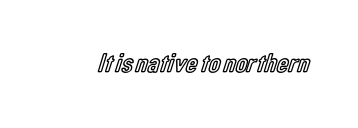
Q: Is the text italic (slanted)? A: Yes.
Q: Is the text underlined? A: No.
Q: Is the spacing between letters normal or unusually wide? A: Normal.
